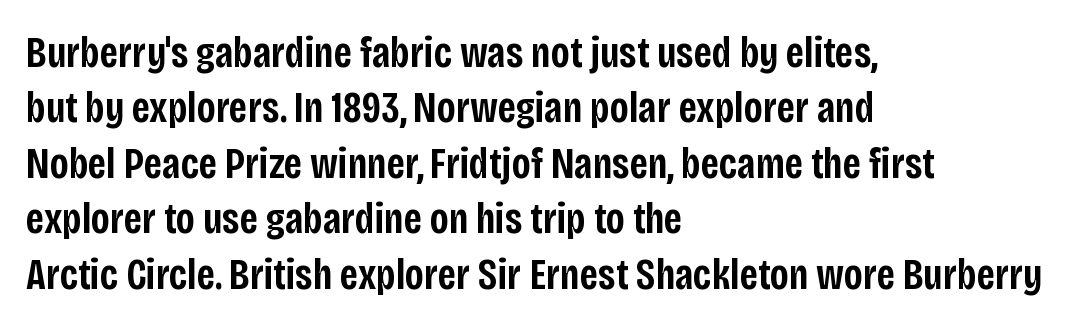
Rows of type keep a routine distance in the vertical direction. These lines are set flush left with a ragged right edge. The rendering keeps characters at their native spacing. The area under the type is left untouched. Varying glyph widths throughout — classic text-font behaviour.
